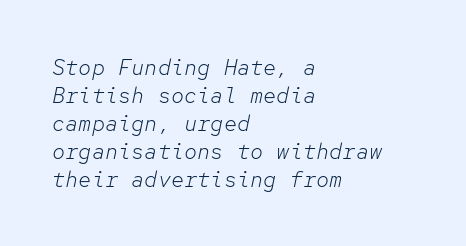
Q: Is the text bold? A: No.
Q: Is the text italic (slanted)? A: Yes, it leans right by about 12 degrees.
Q: Is the text underlined? A: No.
Q: How is the paragraph aligned? A: Left-aligned.
Q: Is the spacing between letters normal or unusually wide? A: Normal.
Q: Is the spacing between lines tight, normal or loose? A: Normal.
